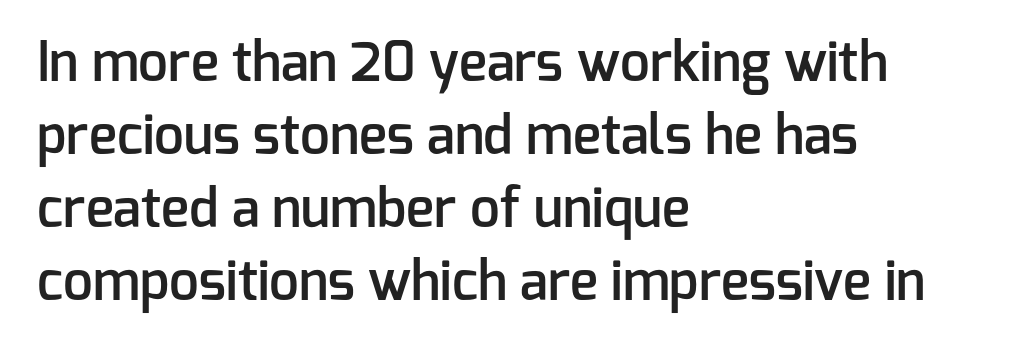
Typeset ragged right — the left edge is the straight one. On the weight axis this lands at semibold, roughly 600. Here the designer chose a conventional face with non-uniform glyph widths. If you measured baseline to baseline, you'd find a middling distance. Each letter's strokes conclude bluntly, with no projecting serifs. The string is rendered with underlining switched off.
